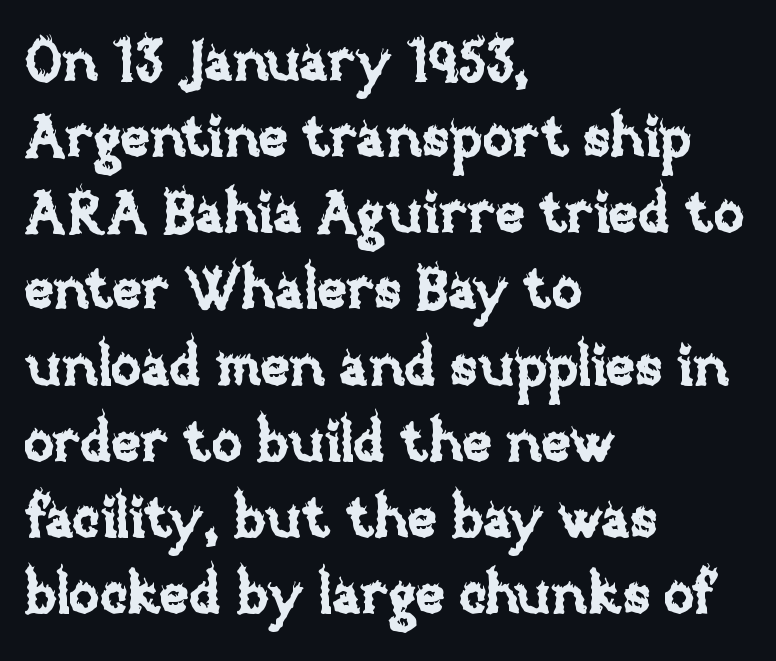
Each letter keeps its own natural width here, so spacing adapts to shape. Descenders are the only things crossing below the line. The axis of the letterforms is exactly vertical. Look at the tracking — it's just the regular setting, nothing added. A normal amount of white space separates one row of letters from the next.
